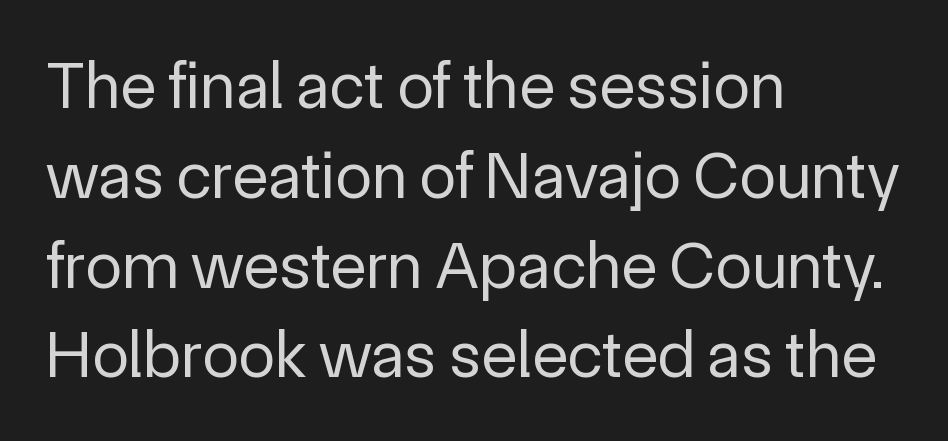
The image shows 67 px regular-weight sans-serif type, upright; set left-aligned, normal line spacing (1.34x), normal letter spacing, not underlined; a medium x-height.
